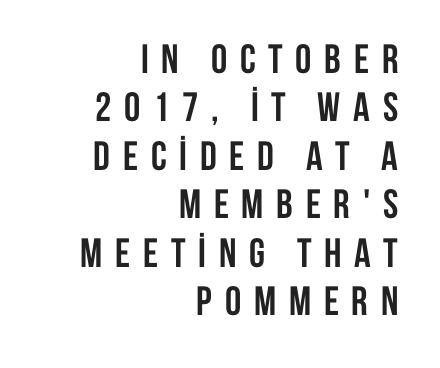
Q: Is the text bold? A: Yes.
Q: Is the text italic (slanted)? A: No, it is upright.
Q: Is the typeface a serif or a sans-serif typeface? A: Sans-serif.
Q: Is the text underlined? A: No.
Q: How is the paragraph aligned? A: Right-aligned.
Q: Is the spacing between letters normal or unusually wide? A: Unusually wide.
Q: Width (condensed, normal, or wide)? A: Condensed.
Q: Stroke contrast? A: Low.
Q: x-height? A: Large.
Q: Monospaced? A: No.
